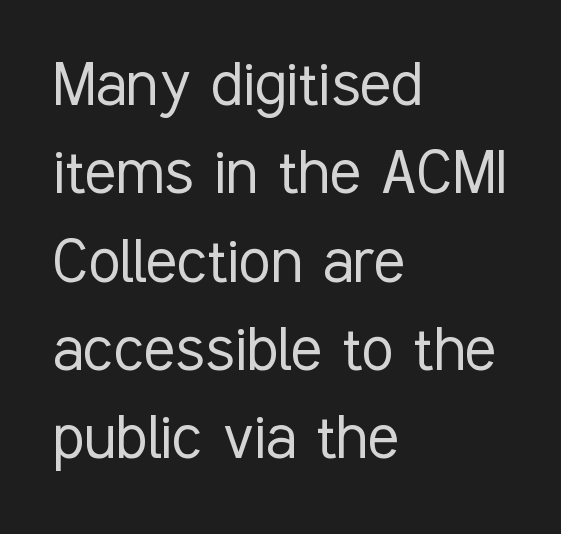
Q: Is the text bold? A: No.
Q: Is the text italic (slanted)? A: No, it is upright.
Q: Is the typeface a serif or a sans-serif typeface? A: Sans-serif.
Q: Is the text underlined? A: No.
Q: How is the paragraph aligned? A: Left-aligned.
Q: Is the spacing between letters normal or unusually wide? A: Normal.
Q: Width (condensed, normal, or wide)? A: Condensed.
Q: Stroke contrast? A: Low.
Q: x-height? A: Medium.
Q: Monospaced? A: No.
